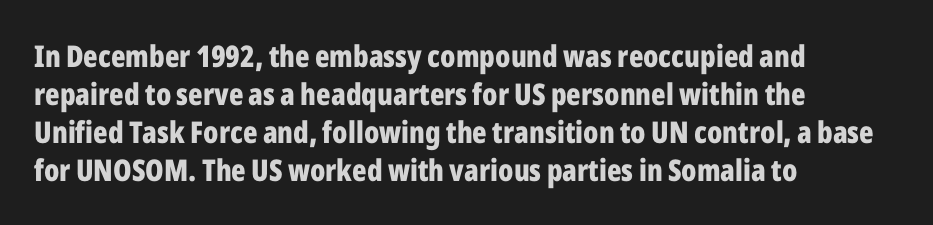
{"serif": "no", "italic": "no", "bold": "yes", "weight": "bold", "width": "condensed", "stroke_contrast": "low", "x_height": "medium", "monospaced": "no", "underline": "no", "align": "left", "line_spacing": "normal", "line_spacing_ratio": 1.27, "letter_spacing": "normal", "letter_spacing_em": 0.0, "glyph_px": 30}
